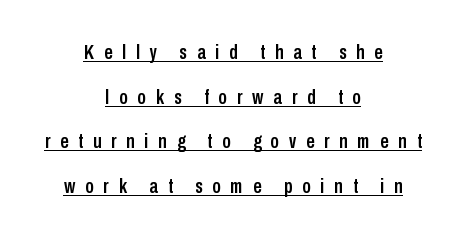
The image shows 21 px text type, upright; set centered, loose line spacing (2.12x), unusually wide letter spacing (+0.47 em), underlined.
